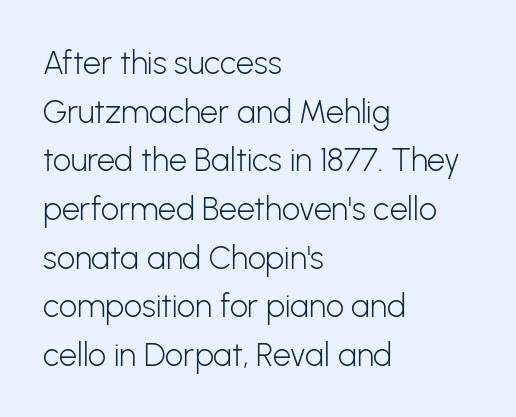
{"serif": "no", "italic": "no", "bold": "no", "weight": "light", "width": "normal", "stroke_contrast": "low", "x_height": "medium", "monospaced": "no", "underline": "no", "align": "left", "line_spacing": "normal", "line_spacing_ratio": 1.52, "letter_spacing": "normal", "letter_spacing_em": 0.0, "glyph_px": 32}
